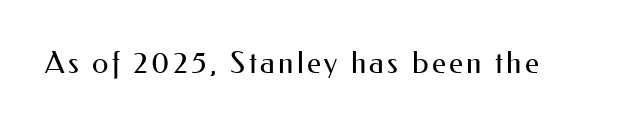
Typographically, this falls in the sans-serif category. Tall strokes in this sample are plumb rather than angled. The passage shown is not underscored anywhere. Varying glyph widths throughout — classic text-font behaviour. The weight would be labelled regular, book, light, or lighter still.
